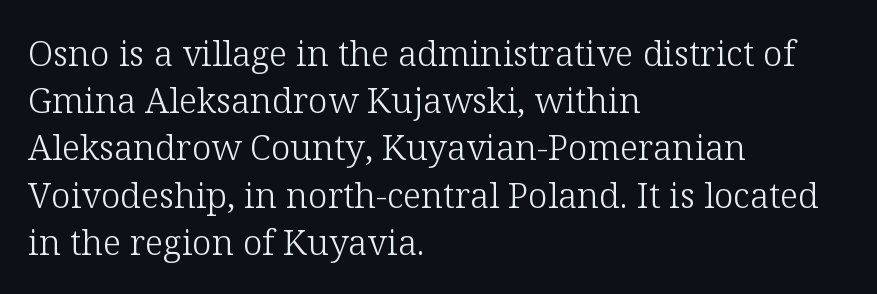
Q: Is the text bold? A: No.
Q: Is the text italic (slanted)? A: No, it is upright.
Q: Is the typeface a serif or a sans-serif typeface? A: Serif.
Q: Is the text underlined? A: No.
Q: How is the paragraph aligned? A: Left-aligned.
Q: Is the spacing between letters normal or unusually wide? A: Normal.
Q: Is the spacing between lines tight, normal or loose? A: Normal.
Q: Width (condensed, normal, or wide)? A: Normal.
Q: Stroke contrast? A: Low.
Q: x-height? A: Medium.
Q: Monospaced? A: No.
